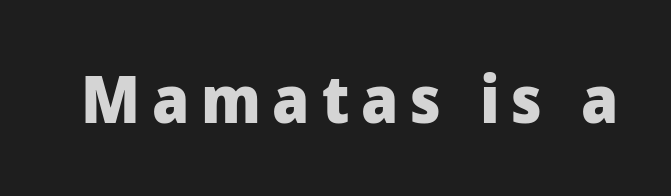
Is this a sans? Yes — the strokes have no serifs. Rendered with straight, roman letterforms. These lines are rendered in a variable-pitch font. The foot of each line stays bare and open. Students, this is bold: see how much ink each stroke carries.
